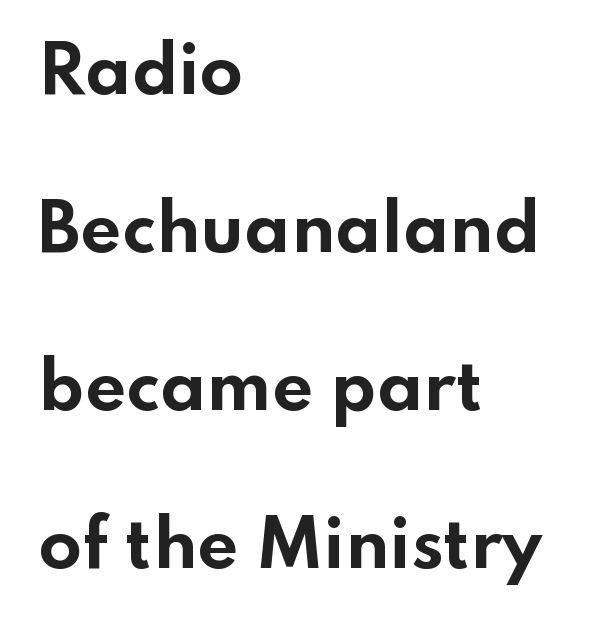
{"serif": "no", "italic": "no", "bold": "yes", "weight": "bold", "width": "wide", "stroke_contrast": "low", "x_height": "small", "monospaced": "no", "underline": "no", "align": "left", "line_spacing": "loose", "line_spacing_ratio": 2.47, "letter_spacing": "normal", "letter_spacing_em": 0.0, "glyph_px": 64}
